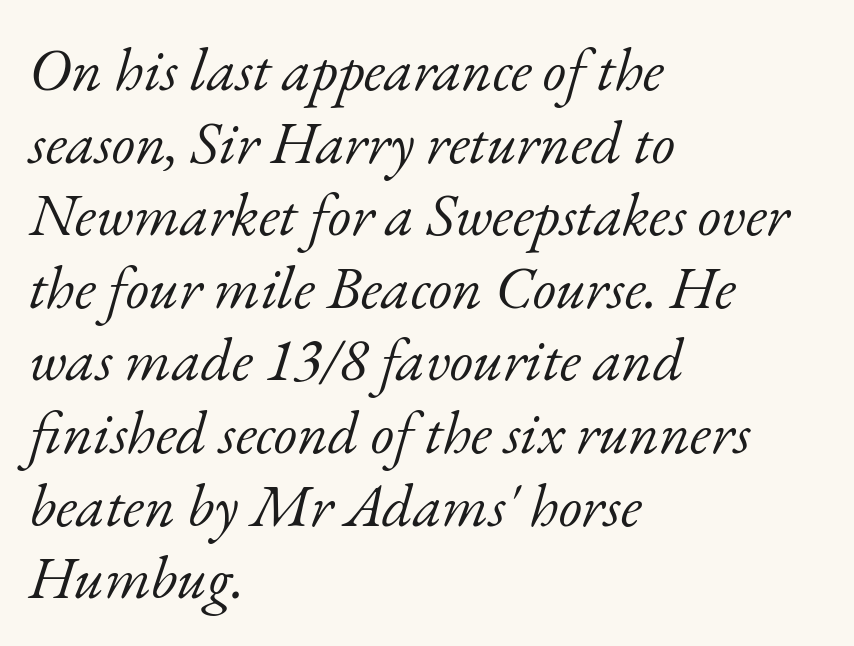
Stem width sits at or under what a default text font uses. Each letter's strokes conclude with small projecting serifs. Check the space under the baseline: it is left empty. The letters sit at their default tracking, neither squeezed nor spread.
